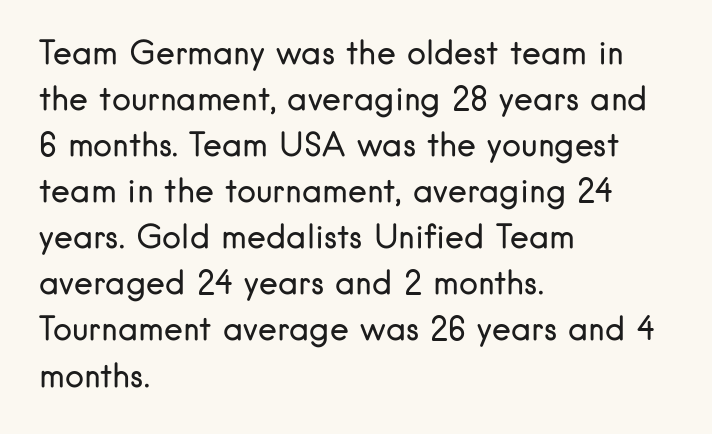
Q: Is the text bold? A: No.
Q: Is the text italic (slanted)? A: No, it is upright.
Q: Is the typeface a serif or a sans-serif typeface? A: Sans-serif.
Q: Is the text underlined? A: No.
Q: How is the paragraph aligned? A: Left-aligned.
Q: Is the spacing between letters normal or unusually wide? A: Normal.
Q: Is the spacing between lines tight, normal or loose? A: Normal.
Q: Width (condensed, normal, or wide)? A: Normal.
Q: Stroke contrast? A: Low.
Q: x-height? A: Small.
Q: Monospaced? A: No.
